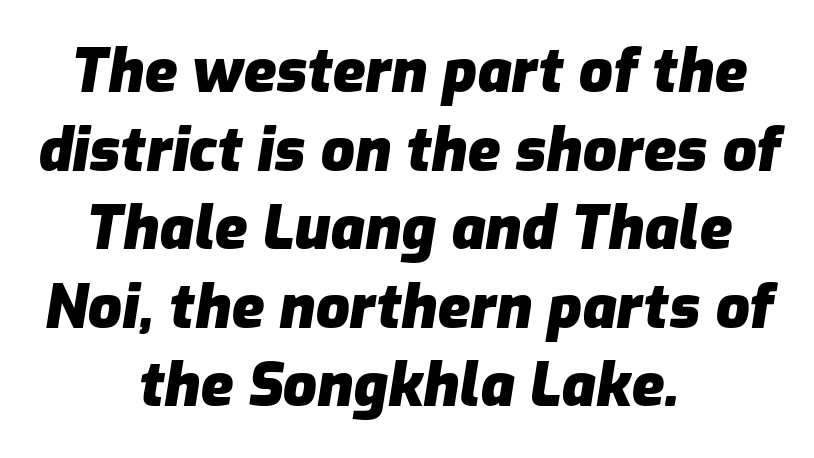
{"italic": "yes", "lean": "right", "slant_degrees": 9, "bold": "yes", "weight": "heavy", "width": "normal", "stroke_contrast": "low", "x_height": "medium", "monospaced": "no", "underline": "no", "align": "center", "line_spacing": "normal", "line_spacing_ratio": 1.31, "letter_spacing": "normal", "letter_spacing_em": 0.0, "glyph_px": 60}
